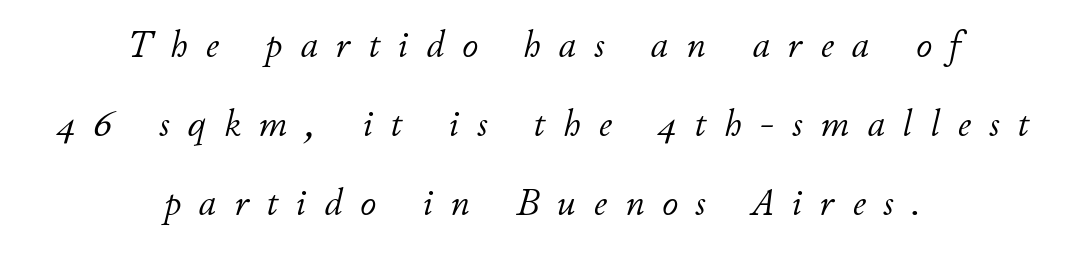
These lines stand farther apart than default settings would place them. This rendering uses center alignment, leaving both contours irregular but symmetric. Varying glyph widths throughout — classic text-font behaviour. Would a proofreader flag this as italicized? Yes. These lines have a slow, spaced-out rhythm from letter to letter. The string is rendered with underlining switched off.
